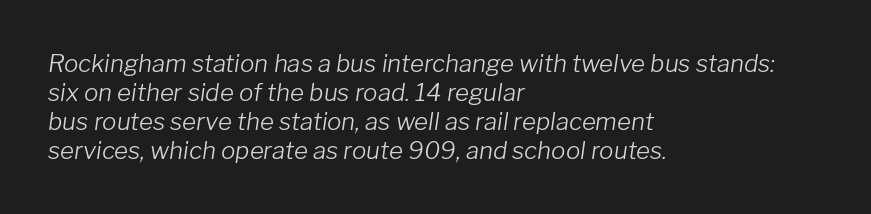
The specimen omits any rule beneath the text block's lines. The typesetter chose a ragged-right arrangement here. Every character sits at an angle, as italics do. Standard letterfit; no display-style spreading of the glyphs. No chunkiness to these letters — they're not bold.
